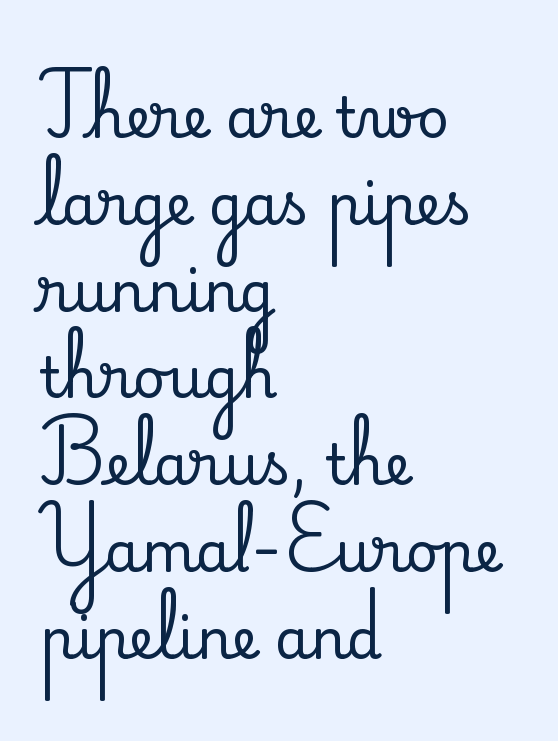
The image shows 56 px serif type, upright; set left-aligned, normal line spacing (1.55x), normal letter spacing, not underlined; medium stroke contrast and a small x-height.
